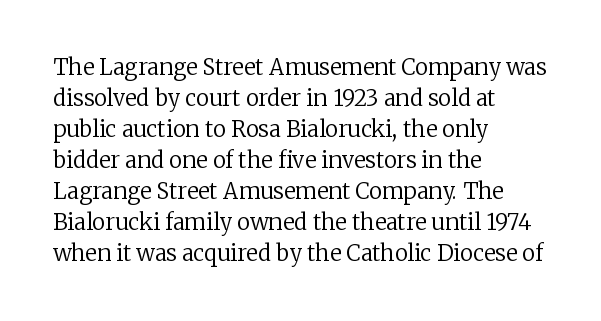
{"italic": "no", "bold": "no", "underline": "no", "align": "left", "line_spacing": "normal", "line_spacing_ratio": 1.41, "letter_spacing": "normal", "letter_spacing_em": 0.0, "glyph_px": 22}
